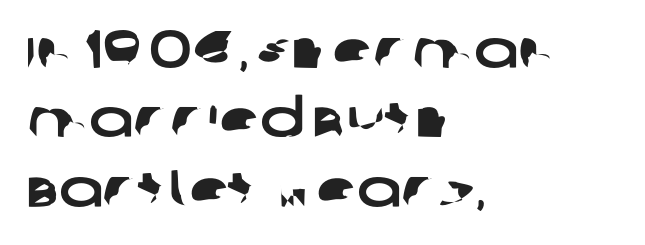
Q: Is the typeface a serif or a sans-serif typeface? A: Sans-serif.
Q: Is the text underlined? A: No.
Q: How is the paragraph aligned? A: Left-aligned.
Q: Is the spacing between letters normal or unusually wide? A: Normal.
Q: Is the spacing between lines tight, normal or loose? A: Normal.
Q: Width (condensed, normal, or wide)? A: Wide.
Q: Stroke contrast? A: Low.
Q: x-height? A: Large.
Q: Monospaced? A: No.
